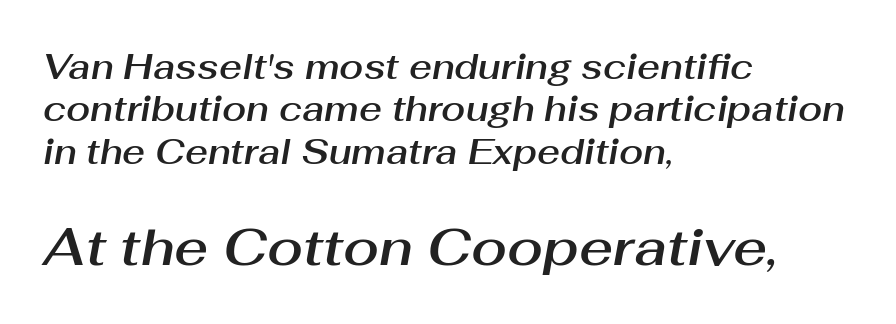
Q: Is the text italic (slanted)? A: Yes, it leans right by about 10 degrees.
Q: Is the text underlined? A: No.
Q: How is the paragraph aligned? A: Left-aligned.
Q: Is the spacing between letters normal or unusually wide? A: Normal.
Q: Which block of text is set in a larger size, the first (top) or the second (bottom)? A: The second (bottom) one.
Q: Width (condensed, normal, or wide)? A: Normal.
Q: Stroke contrast? A: Medium.
Q: x-height? A: Medium.
Q: Monospaced? A: No.
